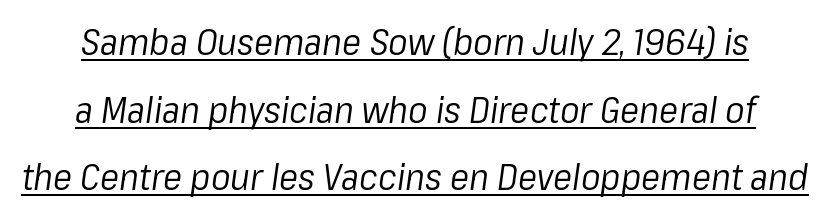
If you drew a line through each stem, it would be angled. The face used here is proportionally spaced, like ordinary book or web type. Vertical stems look standard width or narrower in stroke. Every word sits above its own underline.
